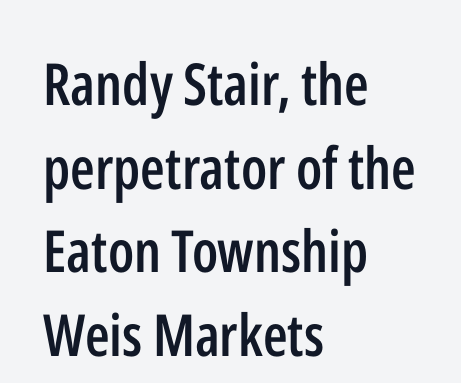
A typesetter would call this leading conventional body-copy spacing. Look at the stroke-to-counter ratio: somewhat heavy, a semibold. Note the varied advance widths — an 'i' is clearly narrower than an 'm'. The zone under the glyphs is completely vacant. Reading down the block, your eye returns to a fixed left position each line.
